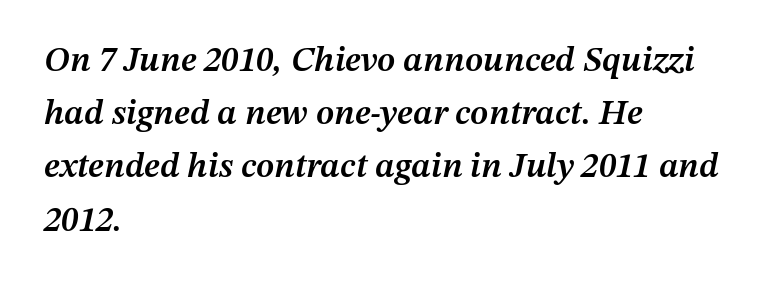
{"italic": "yes", "lean": "right", "slant_degrees": 12, "bold": "semi", "weight": "semibold", "width": "normal", "stroke_contrast": "medium", "x_height": "medium", "monospaced": "no", "underline": "no", "align": "left", "line_spacing": "normal", "line_spacing_ratio": 1.52, "letter_spacing": "normal", "letter_spacing_em": 0.0, "glyph_px": 35}
